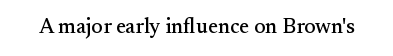
Every character sits straight up, as roman type does. The string is rendered with underlining switched off. Students, note that the glyphs here touch the page at normal intervals.
